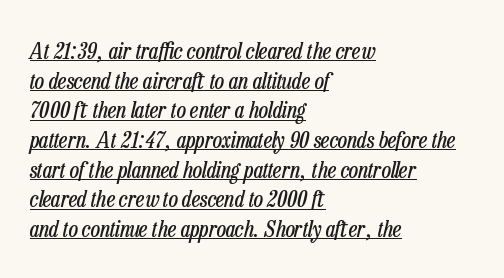
{"italic": "yes", "lean": "right", "slant_degrees": 13, "bold": "no", "underline": "yes", "align": "left", "line_spacing": "normal", "line_spacing_ratio": 1.29, "letter_spacing": "normal", "letter_spacing_em": 0.0, "glyph_px": 23}
